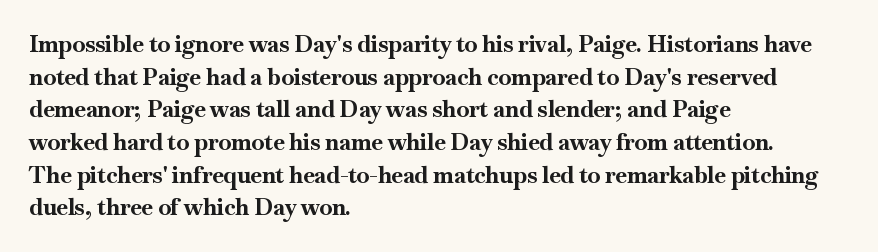
Here the glyphs are tracked normally, forming tight word shapes. One-word summary of the alignment: left. In terms of posture, this sample is upright. Notice how thick the strokes are: this is what a full bold looks like. The lines sit at an ordinary, default distance from one another.
